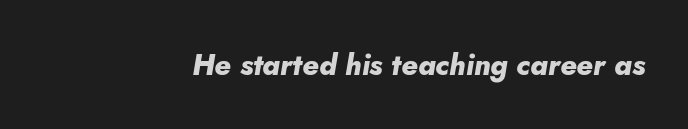
Typesetter's note: full bold, strokes at maximum text heaviness. Each letter keeps its own natural width here, so spacing adapts to shape. An italicized treatment has been applied to the whole sample. The strip under each line holds only bare page.
